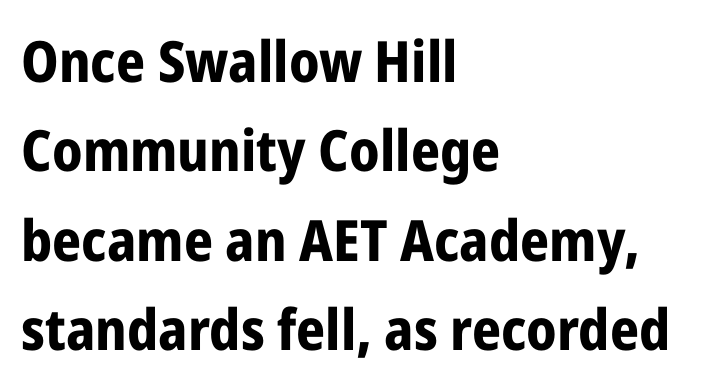
{"serif": "no", "italic": "no", "bold": "yes", "weight": "bold", "width": "condensed", "stroke_contrast": "low", "x_height": "medium", "monospaced": "no", "underline": "no", "align": "left", "line_spacing": "normal", "line_spacing_ratio": 1.57, "letter_spacing": "normal", "letter_spacing_em": 0.0, "glyph_px": 57}
